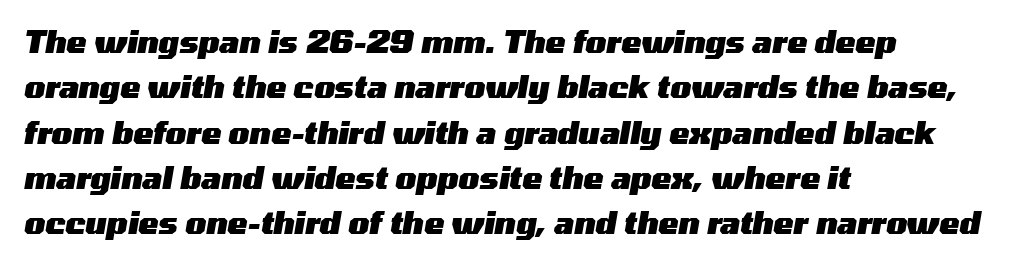
This is heavy type, rendered in bold. The gap between lines stays unmarked. You can tell it's italic because the verticals aren't actually vertical. One-word summary of the alignment: left. Glyph-to-glyph distance matches everyday printed text. If you measured baseline to baseline, you'd find a middling distance.
